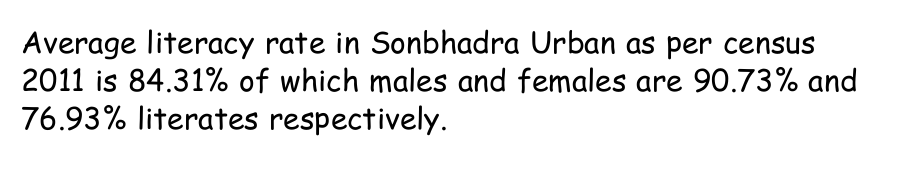
The letters sit at their default tracking, neither squeezed nor spread. A light-to-regular cut is what we see here. Does the copy run flush right? No — it runs flush left. The zone under the glyphs is completely vacant. Here the designer chose a conventional face with non-uniform glyph widths.
